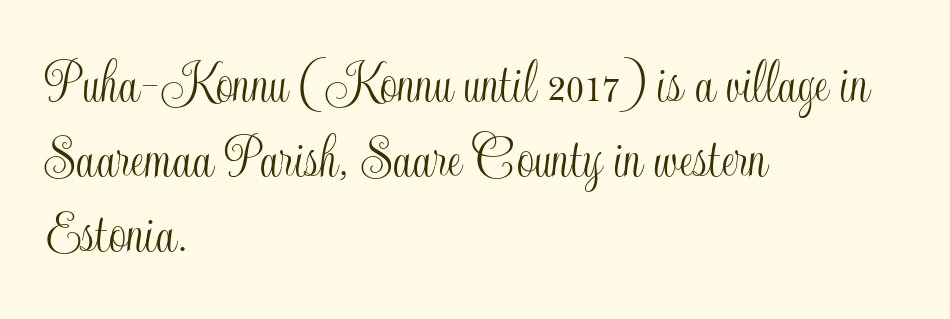
Q: Is the text italic (slanted)? A: Yes.
Q: Is the text underlined? A: No.
Q: How is the paragraph aligned? A: Left-aligned.
Q: Is the spacing between letters normal or unusually wide? A: Normal.
Q: Width (condensed, normal, or wide)? A: Condensed.
Q: x-height? A: Small.
Q: Monospaced? A: No.
